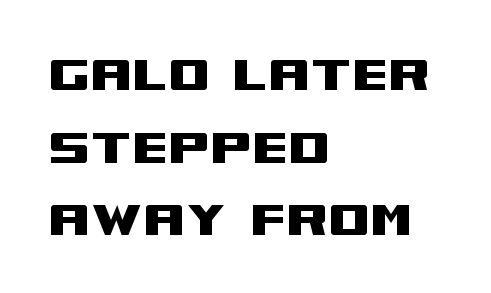
The image shows 60 px wide sans-serif type, upright; set left-aligned, line spacing 1.21x, normal letter spacing, not underlined; medium stroke contrast and a large x-height.
